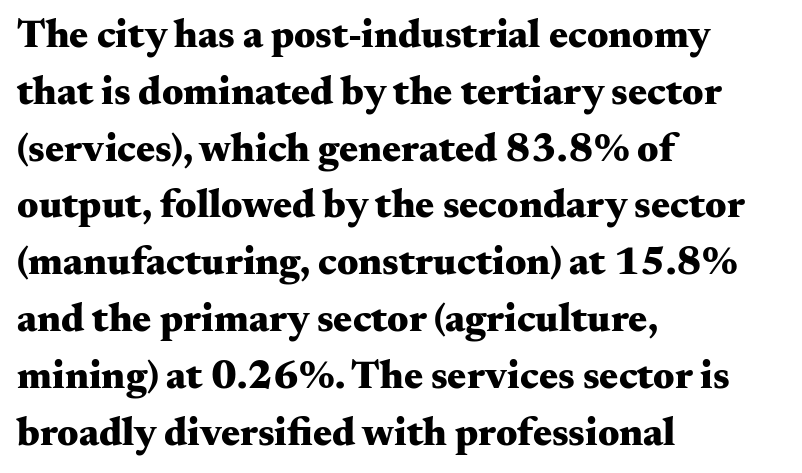
Bare-footed words on every line. The letters advance in unequal steps, a hallmark of proportional type. Short note: letters normally spaced. These lines carry a lot of weight — the face is fully bold. Leading matches the norm, producing a regular column. Do the letters lean? They stand straight.
